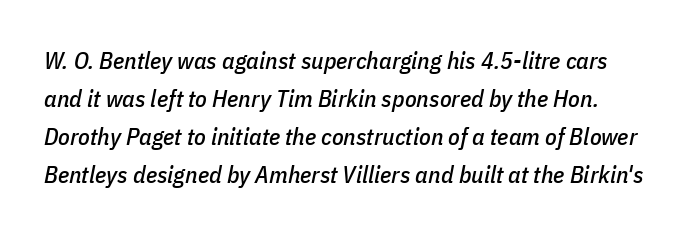
The image shows 24 px text type, italic (leaning right); set normal line spacing (1.58x), normal letter spacing, not underlined.
